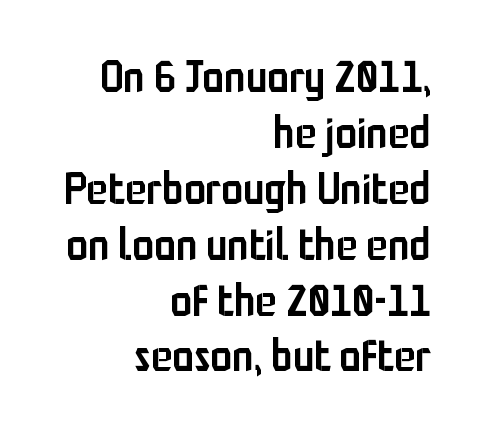
A typesetter would mark this as roman, not italic. Compared with typical paragraphs, the rows here are spaced about the same. Characters follow at the spacing the type designer built in. Letters rest on an invisible, unmarked baseline. If you drew a ruler down the right edge, every line would touch it. A typesetter would call this proportional, since set widths differ per character.
